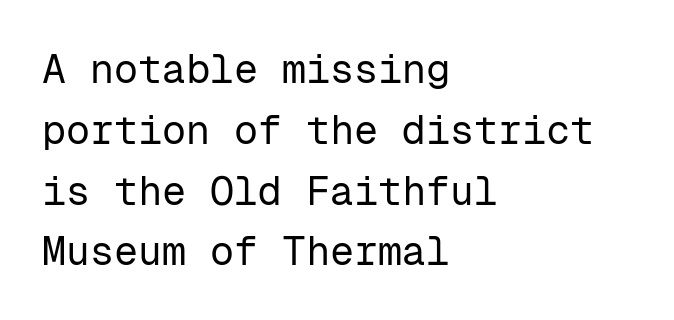
Q: Is the text bold? A: No.
Q: Is the text italic (slanted)? A: No, it is upright.
Q: Is the typeface a serif or a sans-serif typeface? A: Sans-serif.
Q: Is the text underlined? A: No.
Q: How is the paragraph aligned? A: Left-aligned.
Q: Is the spacing between letters normal or unusually wide? A: Normal.
Q: Is the spacing between lines tight, normal or loose? A: Normal.
Q: Width (condensed, normal, or wide)? A: Normal.
Q: Stroke contrast? A: Low.
Q: x-height? A: Medium.
Q: Monospaced? A: Yes.
